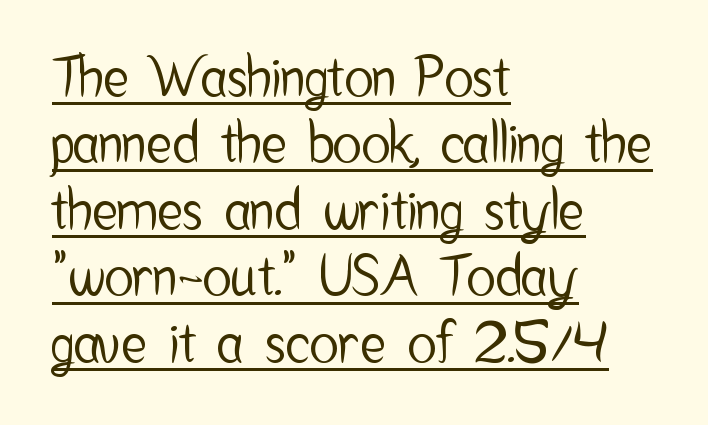
Reading down the block, your eye returns to a fixed left position each line. Proportional: the letters do not fall into vertical columns. Type style note: lacks serifs. Posture: vertical. Observe the ordinary spacing: letters are neighbours, not strangers.
